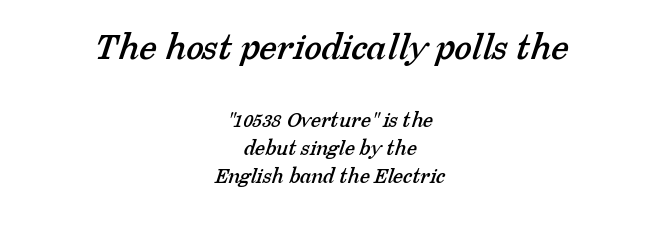
{"serif": "yes", "width": "normal", "stroke_contrast": "low", "x_height": "medium", "monospaced": "no", "underline": "no", "align": "center", "line_spacing_ratio": 1.21, "letter_spacing": "normal", "letter_spacing_em": 0.0, "larger_block": "first", "size_ratio": 1.74, "glyph_px": 40}
